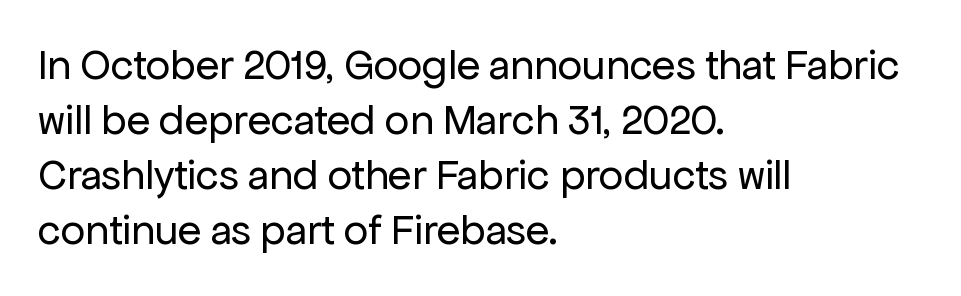
{"serif": "no", "italic": "no", "bold": "no", "weight": "regular", "width": "normal", "stroke_contrast": "low", "x_height": "medium", "monospaced": "no", "underline": "no", "align": "left", "line_spacing": "normal", "line_spacing_ratio": 1.28, "letter_spacing": "normal", "letter_spacing_em": 0.0, "glyph_px": 43}
